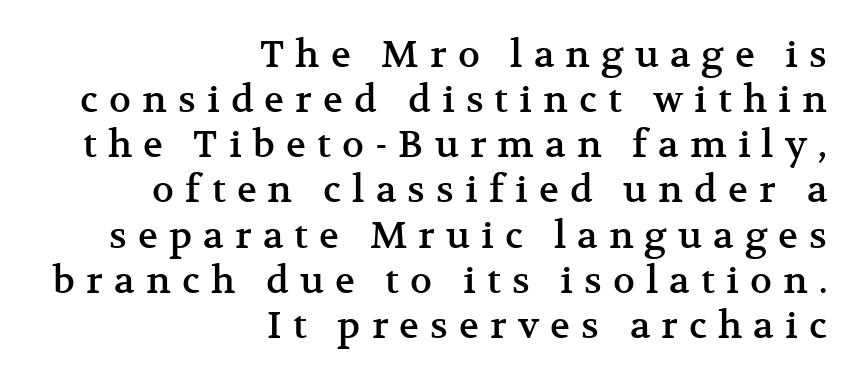
The image shows 37 px serif type, upright; set right-aligned, line spacing 1.22x, unusually wide letter spacing (+0.3 em), not underlined; medium stroke contrast and a medium x-height.
